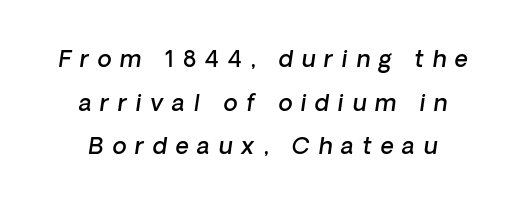
The image shows 23 px text type; set loose line spacing (1.9x), unusually wide letter spacing (+0.38 em), not underlined.
